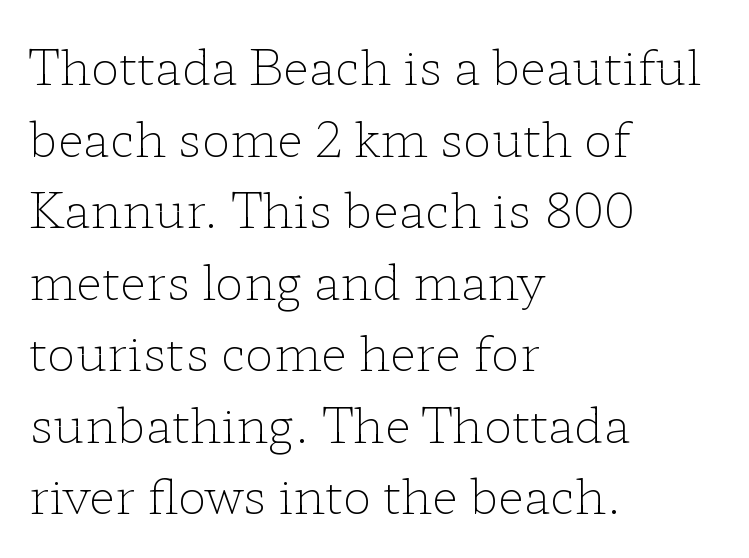
{"serif": "yes", "italic": "no", "bold": "no", "weight": "light", "width": "wide", "stroke_contrast": "low", "x_height": "medium", "monospaced": "no", "underline": "no", "align": "left", "line_spacing": "normal", "line_spacing_ratio": 1.49, "letter_spacing": "normal", "letter_spacing_em": 0.0, "glyph_px": 48}
